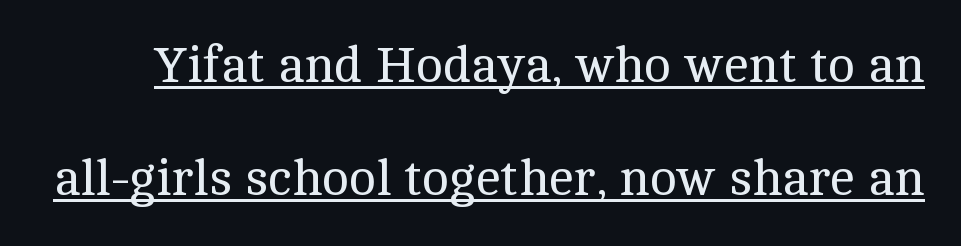
Q: Is the text bold? A: No.
Q: Is the text italic (slanted)? A: No, it is upright.
Q: Is the typeface a serif or a sans-serif typeface? A: Serif.
Q: Is the text underlined? A: Yes.
Q: Is the spacing between letters normal or unusually wide? A: Normal.
Q: Is the spacing between lines tight, normal or loose? A: Loose.
Q: Width (condensed, normal, or wide)? A: Normal.
Q: x-height? A: Medium.
Q: Monospaced? A: No.
